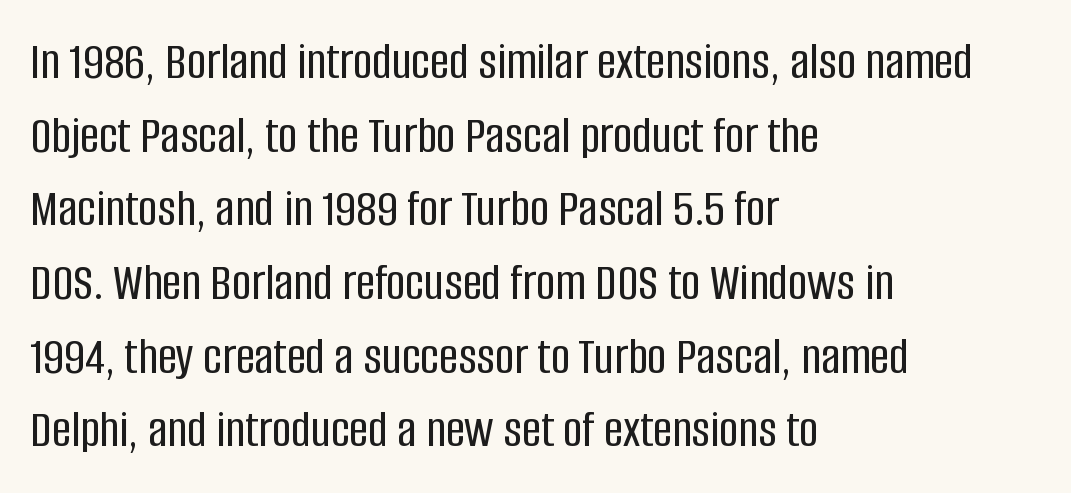
Vertical strokes here are truly vertical. Nobody touched the tracking dial on this one. Anything drawn beneath the words? Only blank space. Looks like regular typesetting: each glyph gets only the width it needs. Each letter's strokes conclude bluntly, with no projecting serifs.
